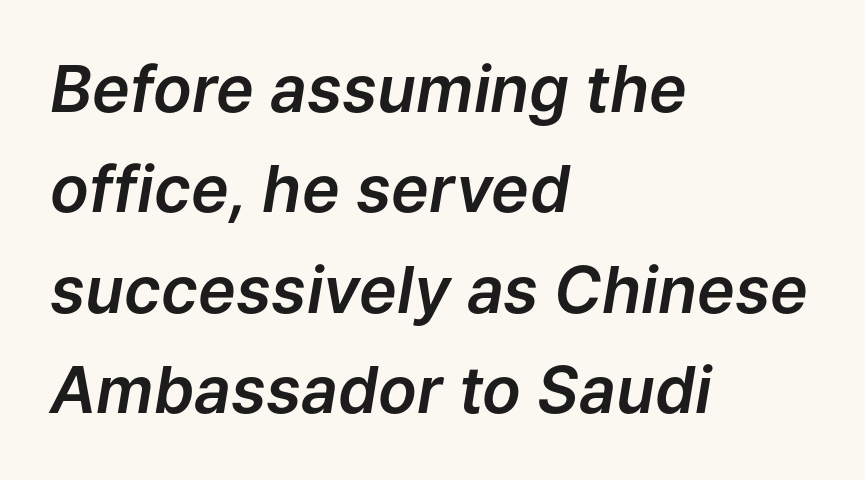
Designer's note — italics engaged. Between one letter and the next there's only the usual sliver of space. In terms of leading, this rendering sits right in the middle. The paragraph shown leans on its left margin. Lines of text with bare space underneath.
